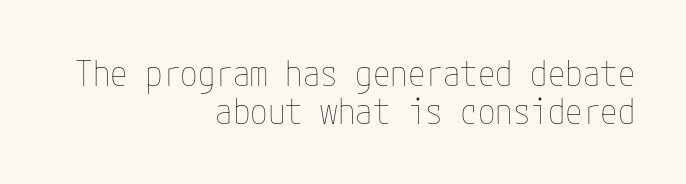
Q: Is the text bold? A: No.
Q: Is the text italic (slanted)? A: No, it is upright.
Q: Is the text underlined? A: No.
Q: How is the paragraph aligned? A: Right-aligned.
Q: Is the spacing between letters normal or unusually wide? A: Normal.
Q: Is the spacing between lines tight, normal or loose? A: Tight.
Q: Width (condensed, normal, or wide)? A: Condensed.
Q: Stroke contrast? A: Low.
Q: x-height? A: Medium.
